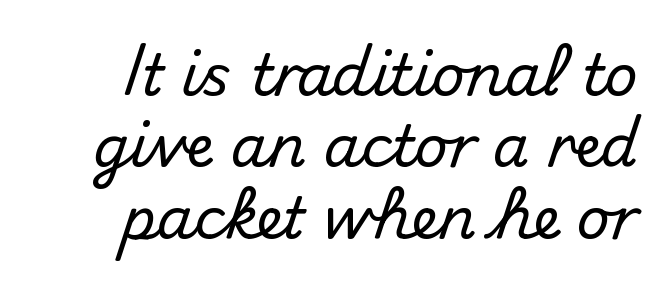
The image shows 58 px sans-serif type; set right-aligned, line spacing 1.23x, normal letter spacing, not underlined; medium stroke contrast and a small x-height.
